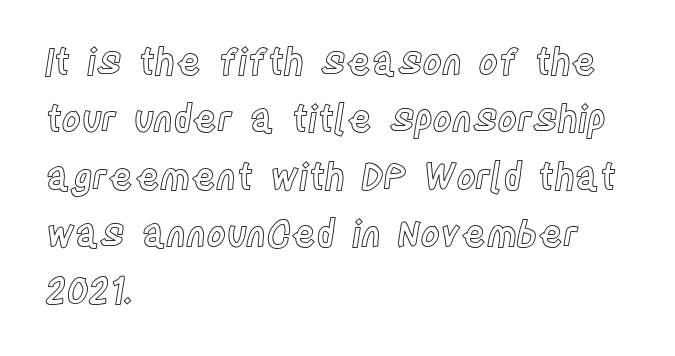
Reading down the block, your eye returns to a fixed left position each line. Each letter keeps its own natural width here, so spacing adapts to shape. Normally led — the rows are evenly, conventionally spaced. You could call the tracking neutral — neither tight nor loose. The gap between lines stays unmarked.
